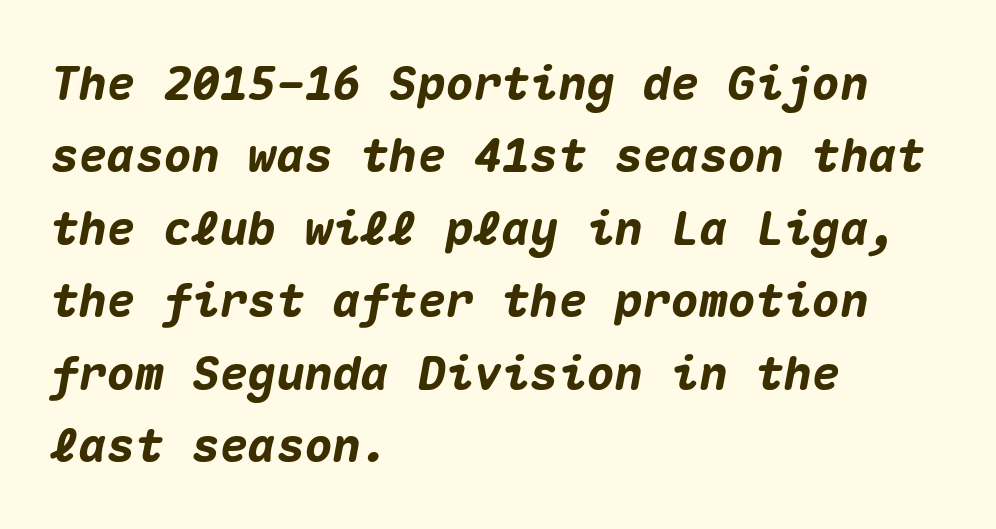
Q: Is the text bold? A: Yes.
Q: Is the text italic (slanted)? A: Yes, it leans right by about 10 degrees.
Q: Is the text underlined? A: No.
Q: How is the paragraph aligned? A: Left-aligned.
Q: Is the spacing between letters normal or unusually wide? A: Normal.
Q: Is the spacing between lines tight, normal or loose? A: Normal.
Q: Width (condensed, normal, or wide)? A: Normal.
Q: Stroke contrast? A: Medium.
Q: x-height? A: Medium.
Q: Monospaced? A: Yes.
